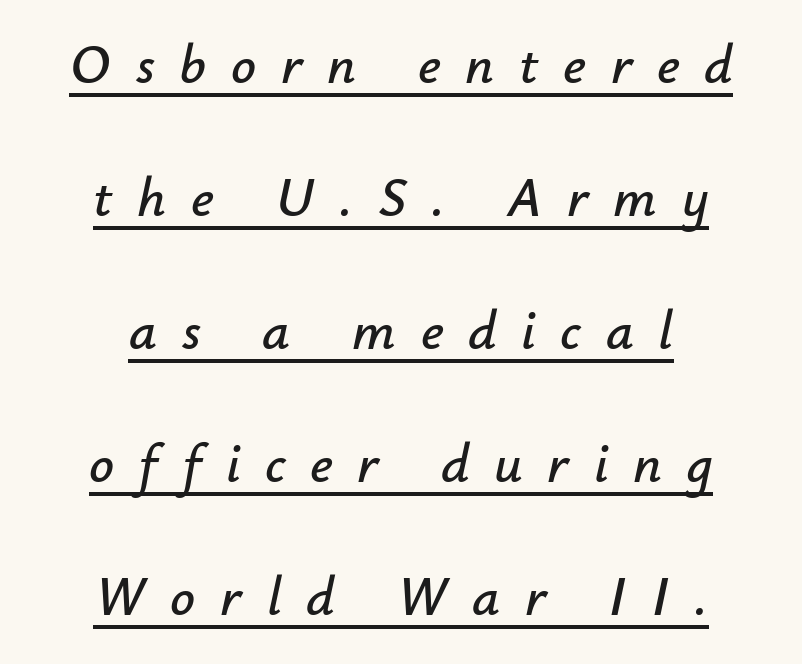
The image shows 55 px text type, italic (leaning right); set centered, loose line spacing (2.42x), unusually wide letter spacing (+0.45 em), underlined; low stroke contrast and a small x-height.
